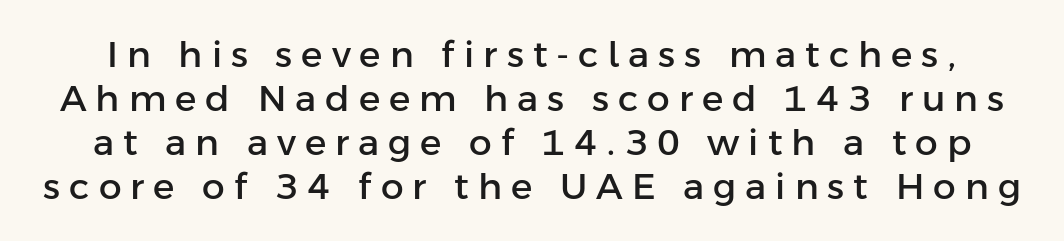
Do the characters align in a grid? No, the font is proportional. Note: no serifs on the glyphs. Each row of text sits above clean, open space. A typesetter would mark this as roman, not italic. This rendering widens character spacing well past its baseline value.
